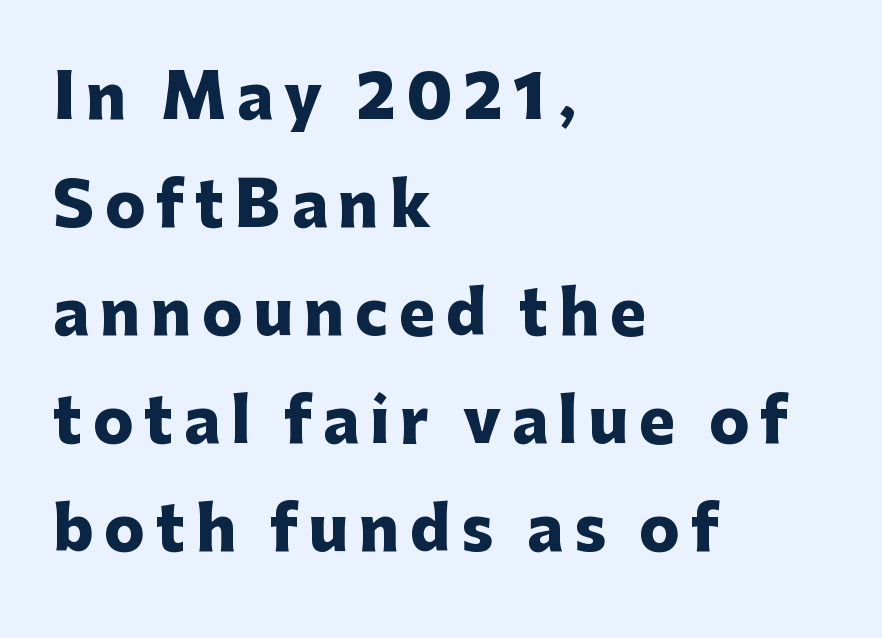
{"serif": "no", "italic": "no", "bold": "yes", "weight": "heavy", "width": "normal", "stroke_contrast": "low", "x_height": "medium", "monospaced": "no", "underline": "no", "align": "left", "line_spacing_ratio": 1.8, "glyph_px": 60}
